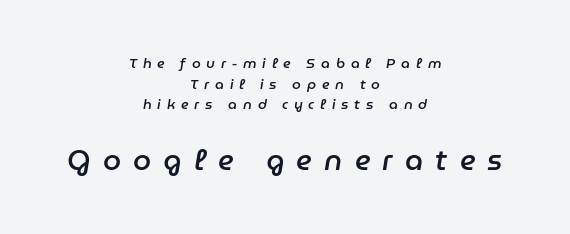
Q: Is the text bold? A: Semi-bold.
Q: Is the text italic (slanted)? A: Yes, it leans right by about 9 degrees.
Q: Is the text underlined? A: No.
Q: How is the paragraph aligned? A: Centered.
Q: Is the spacing between letters normal or unusually wide? A: Unusually wide.
Q: Is the spacing between lines tight, normal or loose? A: Normal.
Q: Which block of text is set in a larger size, the first (top) or the second (bottom)? A: The second (bottom) one.
Q: Width (condensed, normal, or wide)? A: Normal.
Q: Stroke contrast? A: Low.
Q: x-height? A: Medium.
Q: Monospaced? A: No.
